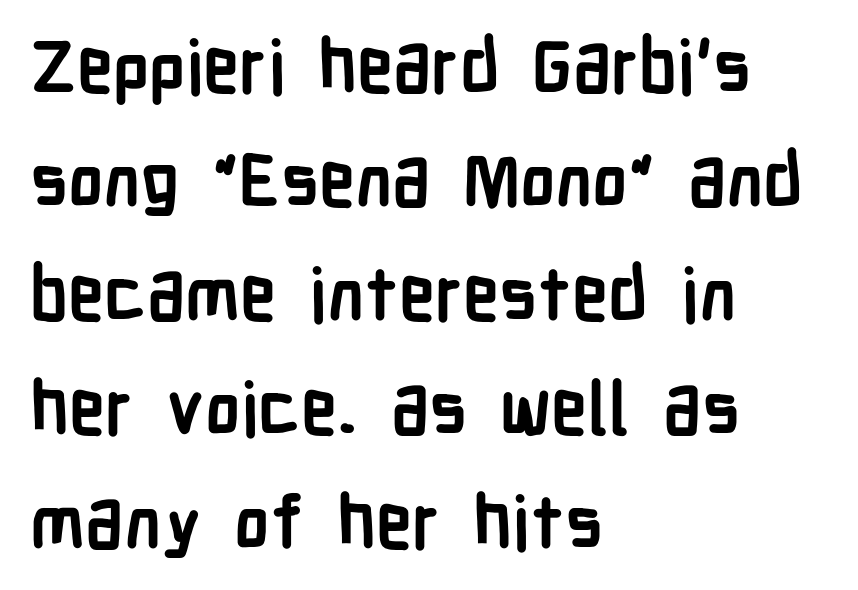
The image shows 73 px semibold, condensed sans-serif type, upright; set left-aligned, normal line spacing (1.56x), normal letter spacing, not underlined; low stroke contrast and a medium x-height.
